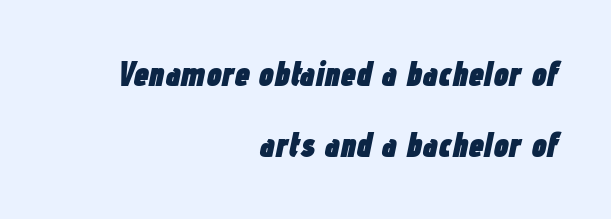
{"italic": "yes", "lean": "right", "slant_degrees": 12, "bold": "yes", "weight": "heavy", "width": "condensed", "stroke_contrast": "low", "x_height": "medium", "monospaced": "no", "underline": "no", "align": "right", "line_spacing": "loose", "line_spacing_ratio": 2.1, "letter_spacing": "normal", "letter_spacing_em": 0.0, "glyph_px": 34}
